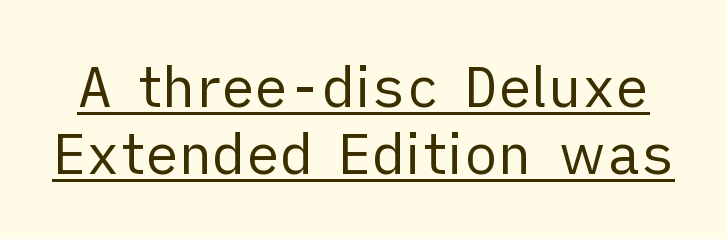
{"serif": "no", "italic": "no", "bold": "no", "weight": "regular", "width": "normal", "stroke_contrast": "low", "x_height": "medium", "monospaced": "no", "underline": "yes", "line_spacing_ratio": 1.19, "letter_spacing": "normal", "letter_spacing_em": 0.0, "glyph_px": 56}
